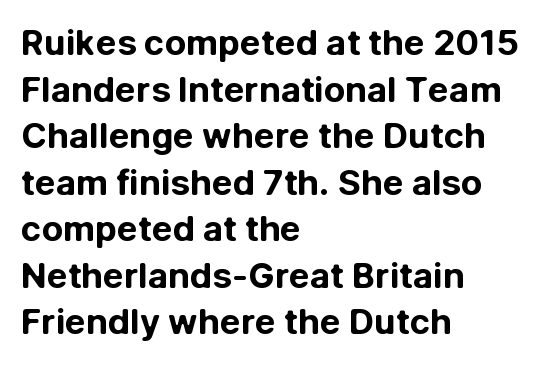
The image shows 35 px bold sans-serif type, upright; set left-aligned, normal line spacing (1.33x), normal letter spacing, not underlined; low stroke contrast and a medium x-height.
